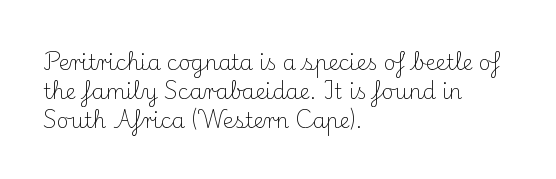
{"italic": "no", "bold": "no", "underline": "no", "align": "left", "line_spacing": "normal", "line_spacing_ratio": 1.37, "letter_spacing": "normal", "letter_spacing_em": 0.0, "glyph_px": 21}
